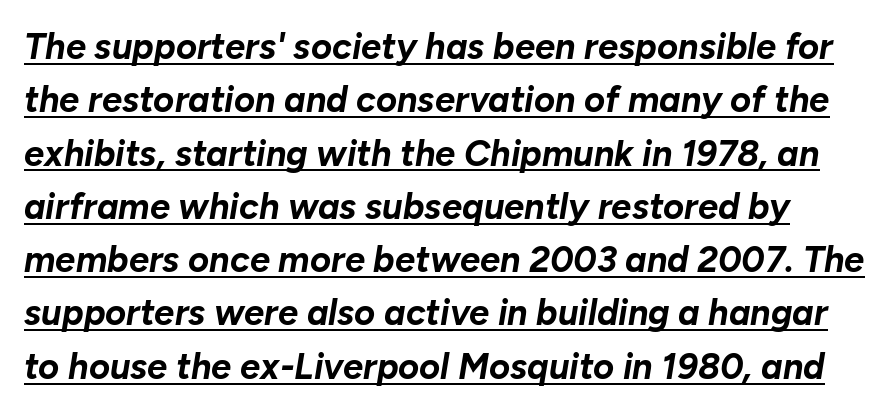
{"italic": "yes", "lean": "right", "slant_degrees": 10, "bold": "yes", "weight": "bold", "width": "normal", "stroke_contrast": "low", "x_height": "medium", "monospaced": "no", "underline": "yes", "line_spacing": "normal", "line_spacing_ratio": 1.48, "letter_spacing": "normal", "letter_spacing_em": 0.0, "glyph_px": 36}
